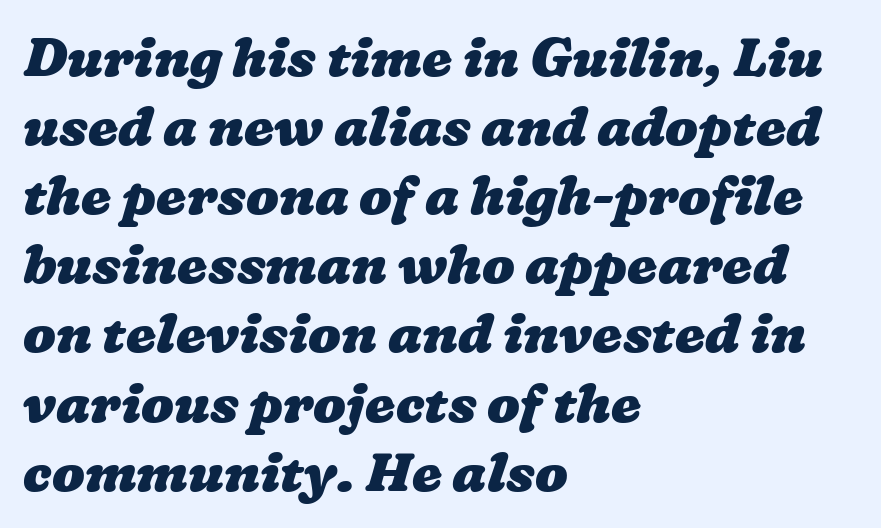
No extra tracking has been applied to these lines. On the weight axis this lands at bold, roughly 700. Horizontally, the lines are justified to the leading edge only. The lines sit at an ordinary, default distance from one another. The rendering uses natural spacing where letterforms have individual widths. Underlining? Definitely not there.
